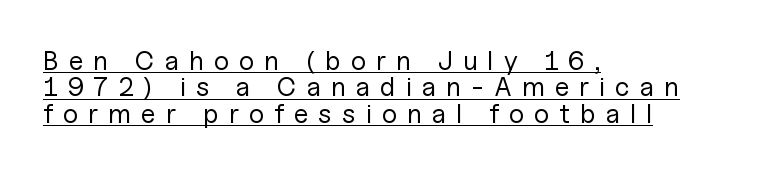
Q: Is the text bold? A: No.
Q: Is the text italic (slanted)? A: No, it is upright.
Q: Is the text underlined? A: Yes.
Q: How is the paragraph aligned? A: Left-aligned.
Q: Is the spacing between letters normal or unusually wide? A: Unusually wide.
Q: Is the spacing between lines tight, normal or loose? A: Tight.
